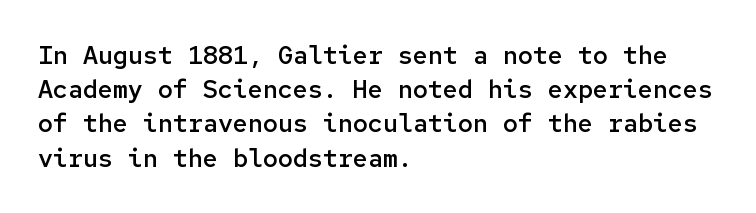
{"italic": "no", "bold": "semi", "underline": "no", "align": "left", "line_spacing": "normal", "line_spacing_ratio": 1.37, "letter_spacing": "normal", "letter_spacing_em": 0.0, "glyph_px": 25}
